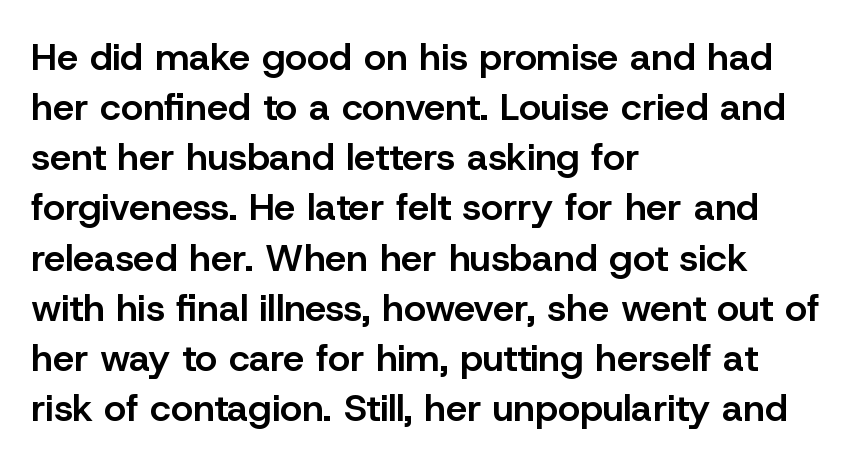
Q: Is the text bold? A: Semi-bold.
Q: Is the text italic (slanted)? A: No, it is upright.
Q: Is the typeface a serif or a sans-serif typeface? A: Sans-serif.
Q: Is the text underlined? A: No.
Q: How is the paragraph aligned? A: Left-aligned.
Q: Is the spacing between letters normal or unusually wide? A: Normal.
Q: Is the spacing between lines tight, normal or loose? A: Normal.
Q: Width (condensed, normal, or wide)? A: Normal.
Q: Stroke contrast? A: Low.
Q: x-height? A: Medium.
Q: Monospaced? A: No.
